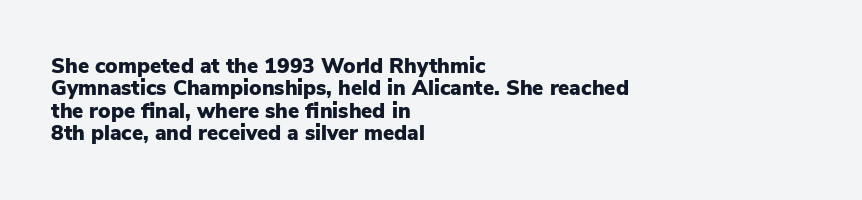
The gap between lines stays unmarked. Upright lettering throughout. This sample trades vertical openness for compactness between lines. In terms of weight, the rendering is a true, heavy bold.
